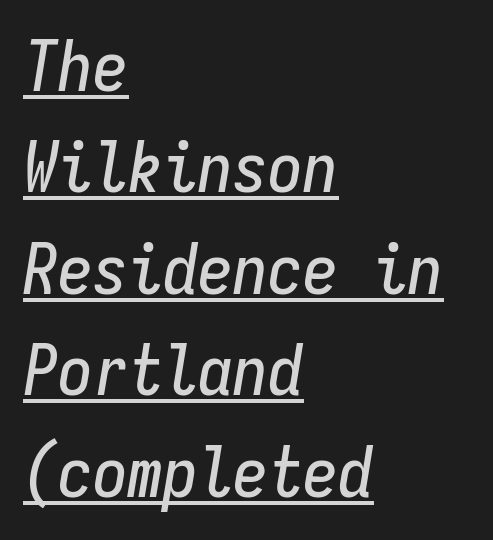
Q: Is the text italic (slanted)? A: Yes, it leans right by about 9 degrees.
Q: Is the text underlined? A: Yes.
Q: How is the paragraph aligned? A: Left-aligned.
Q: Is the spacing between letters normal or unusually wide? A: Normal.
Q: Is the spacing between lines tight, normal or loose? A: Normal.
Q: Width (condensed, normal, or wide)? A: Condensed.
Q: Stroke contrast? A: Low.
Q: x-height? A: Medium.
Q: Monospaced? A: Yes.
